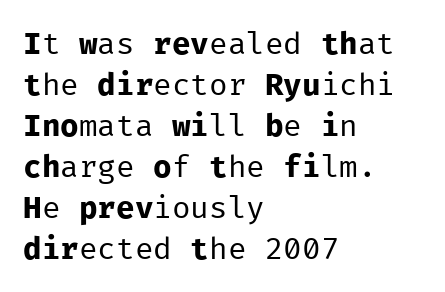
The line-height multiplier appears to be the usual default. Monospaced: the letters line up in strict vertical columns. The gap between lines stays unmarked. Vertical strokes here are truly vertical. Observe the ordinary spacing: letters are neighbours, not strangers.
